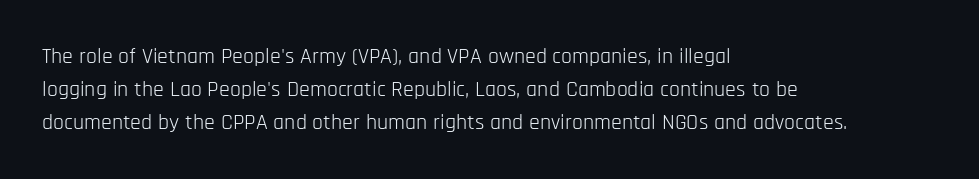
Q: Is the text bold? A: No.
Q: Is the text italic (slanted)? A: No, it is upright.
Q: Is the text underlined? A: No.
Q: How is the paragraph aligned? A: Left-aligned.
Q: Is the spacing between letters normal or unusually wide? A: Normal.
Q: Is the spacing between lines tight, normal or loose? A: Normal.
